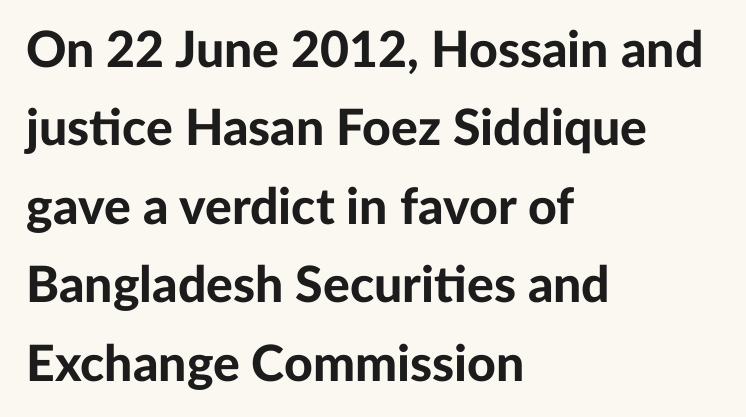
{"serif": "no", "italic": "no", "bold": "yes", "weight": "bold", "width": "normal", "stroke_contrast": "low", "x_height": "medium", "monospaced": "no", "underline": "no", "align": "left", "line_spacing": "normal", "line_spacing_ratio": 1.57, "letter_spacing": "normal", "letter_spacing_em": 0.0, "glyph_px": 50}
